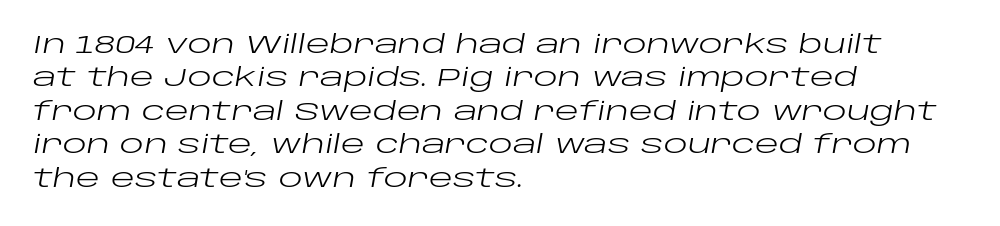
{"italic": "yes", "lean": "right", "slant_degrees": 10, "bold": "no", "underline": "no", "align": "left", "line_spacing": "normal", "line_spacing_ratio": 1.34, "letter_spacing": "normal", "letter_spacing_em": 0.0, "glyph_px": 25}
